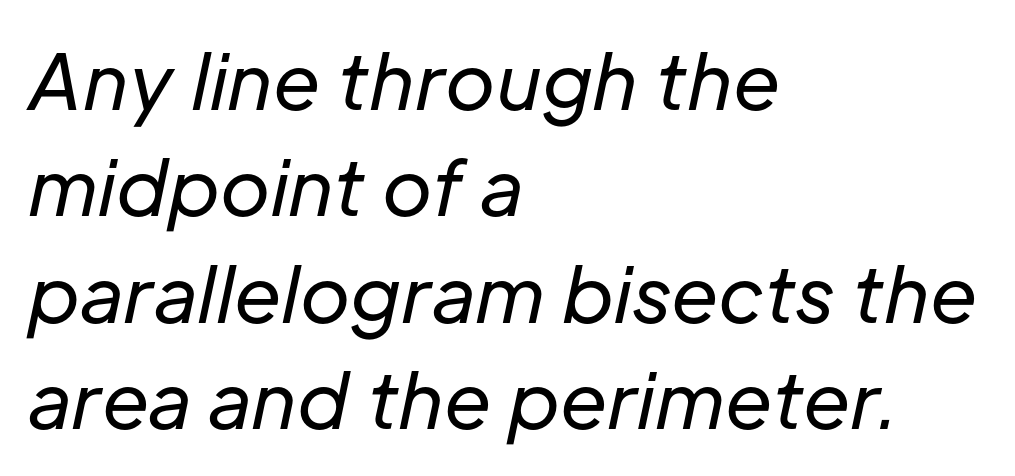
Q: Is the text bold? A: No.
Q: Is the text italic (slanted)? A: Yes, it leans right by about 12 degrees.
Q: Is the text underlined? A: No.
Q: How is the paragraph aligned? A: Left-aligned.
Q: Is the spacing between letters normal or unusually wide? A: Normal.
Q: Is the spacing between lines tight, normal or loose? A: Normal.
Q: Width (condensed, normal, or wide)? A: Normal.
Q: Stroke contrast? A: Low.
Q: x-height? A: Medium.
Q: Monospaced? A: No.
